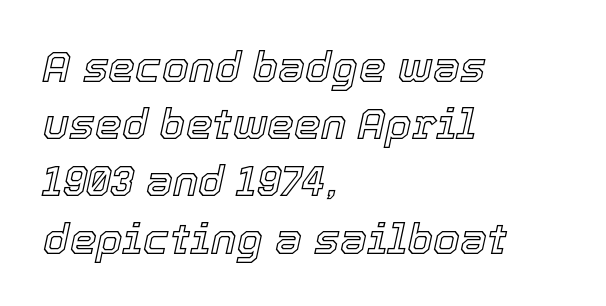
{"italic": "yes", "lean": "right", "slant_degrees": 12, "width": "normal", "x_height": "medium", "monospaced": "no", "underline": "no", "align": "left", "line_spacing": "normal", "line_spacing_ratio": 1.33, "letter_spacing": "normal", "letter_spacing_em": 0.0, "glyph_px": 43}
